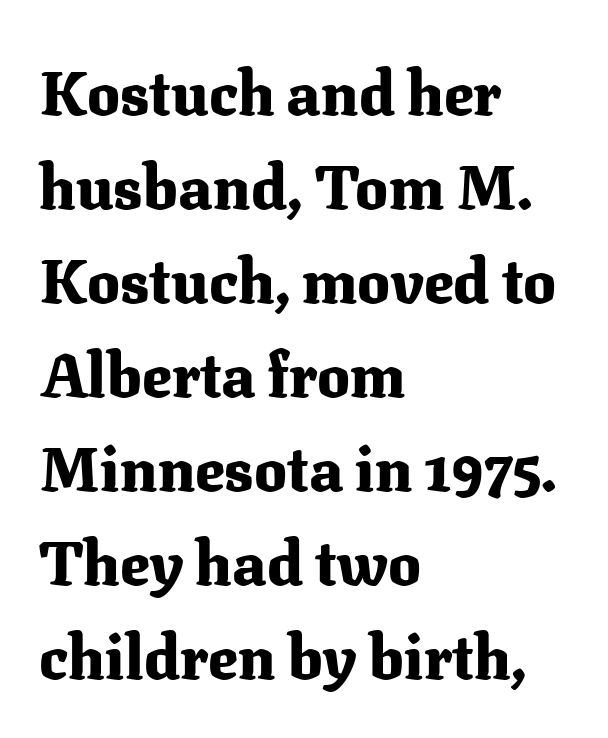
Q: Is the text bold? A: Yes.
Q: Is the text italic (slanted)? A: No, it is upright.
Q: Is the typeface a serif or a sans-serif typeface? A: Serif.
Q: Is the text underlined? A: No.
Q: How is the paragraph aligned? A: Left-aligned.
Q: Is the spacing between letters normal or unusually wide? A: Normal.
Q: Is the spacing between lines tight, normal or loose? A: Normal.
Q: Width (condensed, normal, or wide)? A: Normal.
Q: Stroke contrast? A: Medium.
Q: x-height? A: Medium.
Q: Monospaced? A: No.
